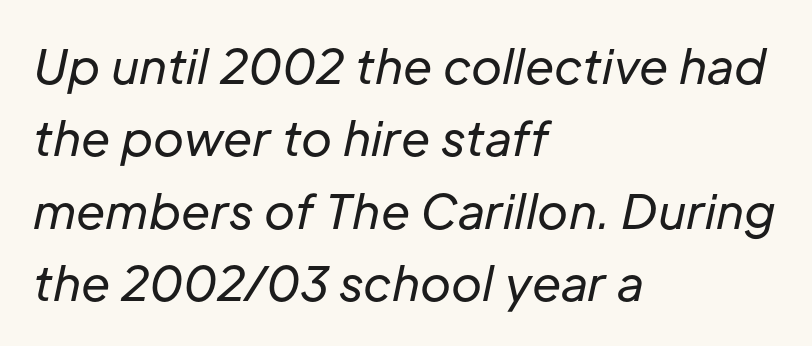
The image shows 47 px regular-weight type, italic (leaning right); set left-aligned, normal line spacing (1.54x), normal letter spacing, not underlined; low stroke contrast and a medium x-height.
